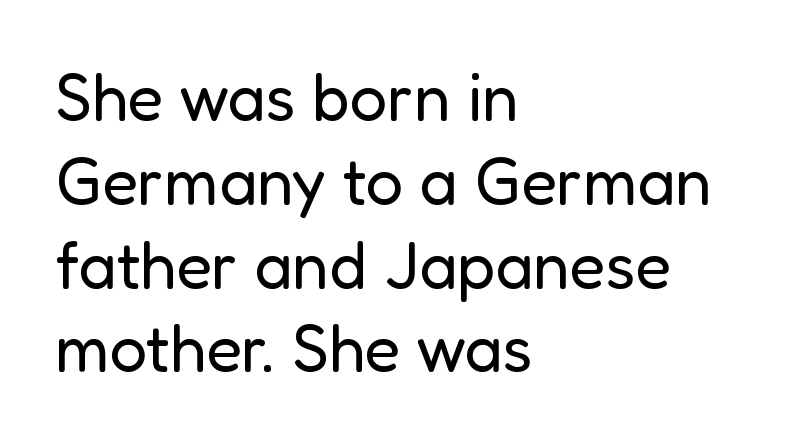
{"serif": "no", "italic": "no", "bold": "no", "weight": "regular", "width": "normal", "stroke_contrast": "low", "x_height": "medium", "monospaced": "no", "underline": "no", "align": "left", "line_spacing": "normal", "line_spacing_ratio": 1.27, "letter_spacing": "normal", "letter_spacing_em": 0.0, "glyph_px": 66}
